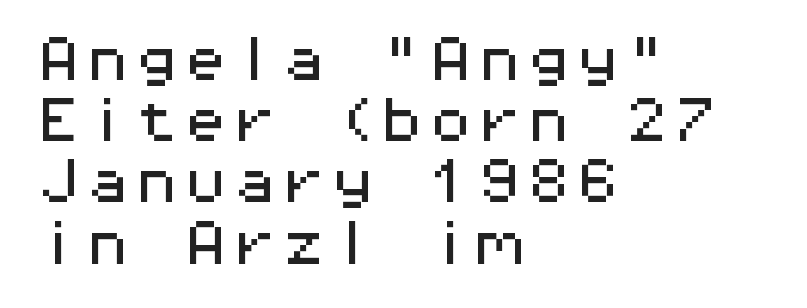
The image shows 49 px wide sans-serif type, upright, monospaced; set left-aligned, normal line spacing (1.25x), normal letter spacing, not underlined; medium stroke contrast and a medium x-height.
